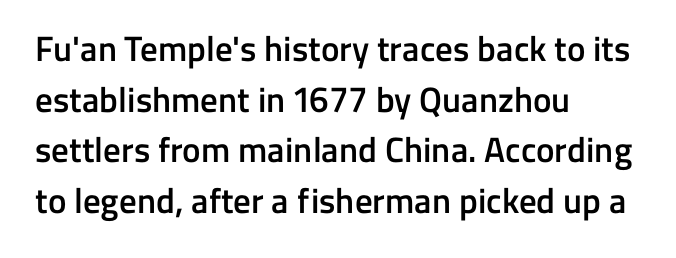
The image shows 35 px semibold sans-serif type, upright; set left-aligned, normal line spacing (1.45x), normal letter spacing, not underlined; low stroke contrast and a medium x-height.
